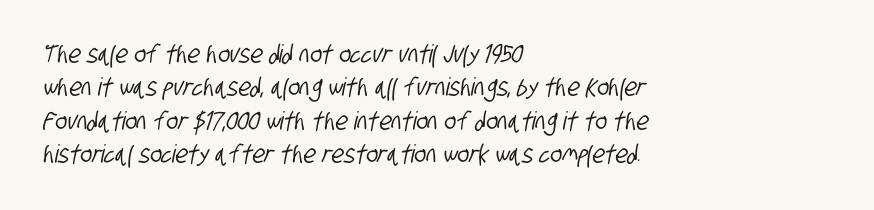
The image shows 25 px text type; set left-aligned, normal line spacing (1.34x), normal letter spacing, not underlined.
